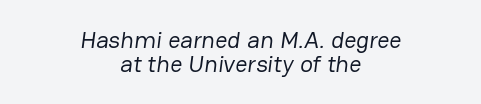
These lines huddle together more closely than default settings would place them. Each stroke keeps to a modest, everyday thickness or less. Caption: multi-line text, centered on the measure. The letterforms sit shoulder to shoulder at normal distance. Lines of text with bare space underneath.
